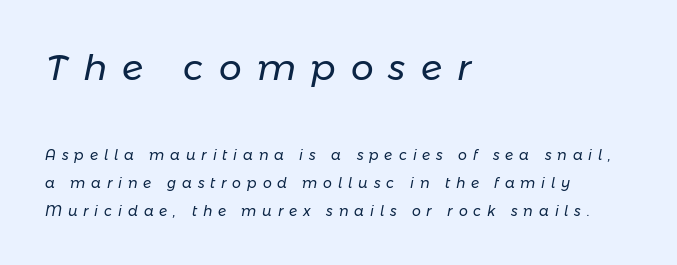
Q: Is the text bold? A: No.
Q: Is the text italic (slanted)? A: Yes, it leans right by about 11 degrees.
Q: Is the text underlined? A: No.
Q: How is the paragraph aligned? A: Left-aligned.
Q: Is the spacing between letters normal or unusually wide? A: Unusually wide.
Q: Is the spacing between lines tight, normal or loose? A: Loose.
Q: Which block of text is set in a larger size, the first (top) or the second (bottom)? A: The first (top) one.
Q: Width (condensed, normal, or wide)? A: Normal.
Q: Stroke contrast? A: Low.
Q: x-height? A: Medium.
Q: Monospaced? A: No.
